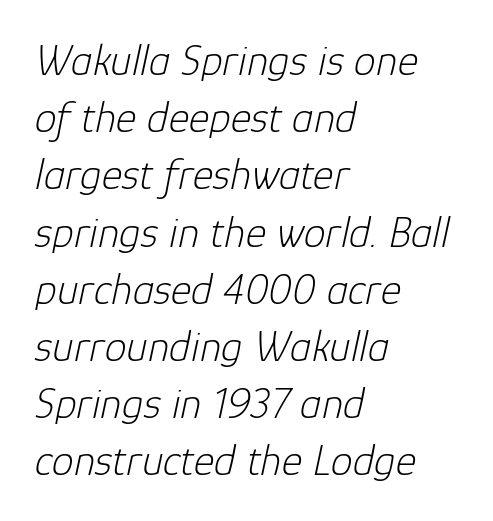
{"italic": "yes", "lean": "right", "slant_degrees": 12, "bold": "no", "weight": "light", "width": "normal", "stroke_contrast": "low", "x_height": "medium", "monospaced": "no", "underline": "no", "align": "left", "line_spacing": "normal", "line_spacing_ratio": 1.3, "letter_spacing": "normal", "letter_spacing_em": 0.0, "glyph_px": 44}
